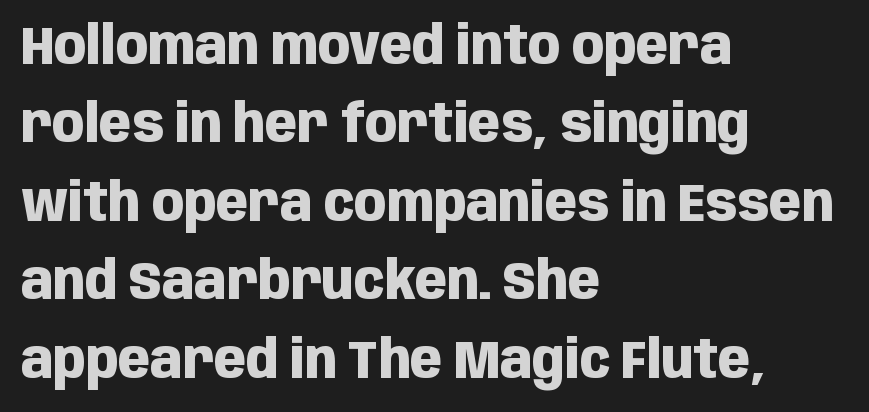
Q: Is the text bold? A: Yes.
Q: Is the text italic (slanted)? A: No, it is upright.
Q: Is the typeface a serif or a sans-serif typeface? A: Sans-serif.
Q: Is the text underlined? A: No.
Q: How is the paragraph aligned? A: Left-aligned.
Q: Is the spacing between letters normal or unusually wide? A: Normal.
Q: Is the spacing between lines tight, normal or loose? A: Normal.
Q: Width (condensed, normal, or wide)? A: Condensed.
Q: Stroke contrast? A: Low.
Q: x-height? A: Large.
Q: Monospaced? A: No.
